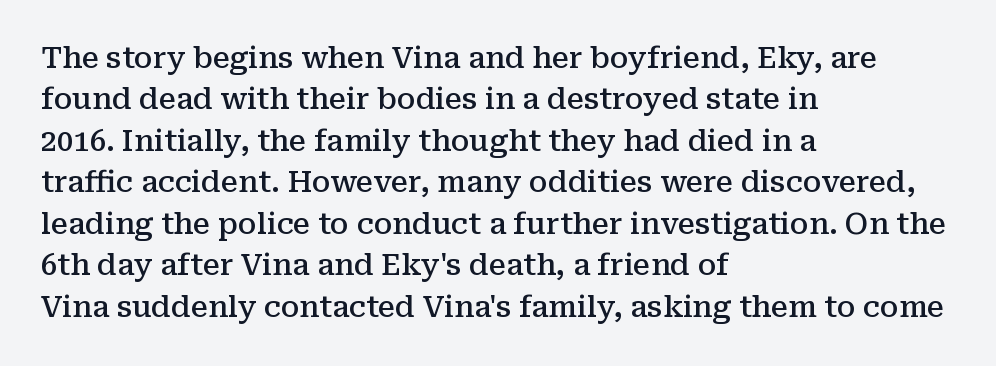
A typesetter would call this proportional, since set widths differ per character. Observe the ordinary spacing: letters are neighbours, not strangers. Visually the block forms a straight wall on the left and a jagged coastline on the right. The strokes are fattened partway — semibold, not bold.
